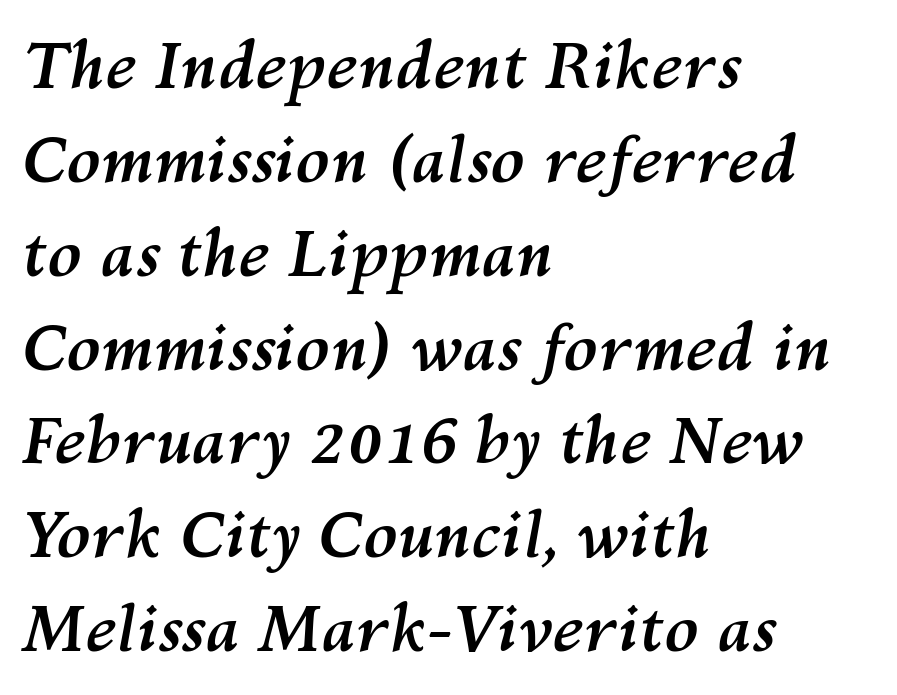
{"italic": "yes", "lean": "right", "slant_degrees": 10, "bold": "yes", "weight": "semibold", "width": "normal", "stroke_contrast": "medium", "x_height": "medium", "monospaced": "no", "underline": "no", "align": "left", "line_spacing": "normal", "line_spacing_ratio": 1.49, "letter_spacing": "normal", "letter_spacing_em": 0.0, "glyph_px": 63}
